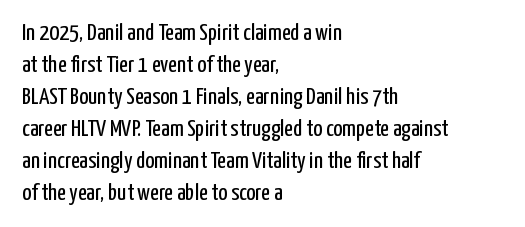
A bare baseline throughout the passage. Does the lettering tilt? It doesn't — this is upright. Leftover space on each line is placed entirely after the last word. Regarding leading, the lines here are spaced in the standard way. Inter-character spacing is left at the font's built-in metrics. Compared with a typical body face, this is equally light or lighter still.
